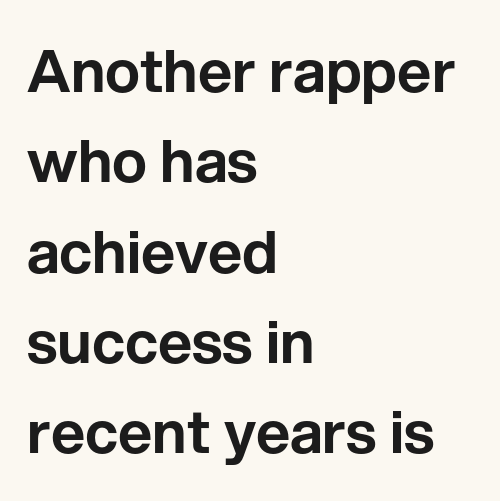
Q: Is the text italic (slanted)? A: No, it is upright.
Q: Is the typeface a serif or a sans-serif typeface? A: Sans-serif.
Q: Is the text underlined? A: No.
Q: How is the paragraph aligned? A: Left-aligned.
Q: Is the spacing between letters normal or unusually wide? A: Normal.
Q: Is the spacing between lines tight, normal or loose? A: Normal.
Q: Width (condensed, normal, or wide)? A: Normal.
Q: Stroke contrast? A: Low.
Q: x-height? A: Medium.
Q: Monospaced? A: No.
